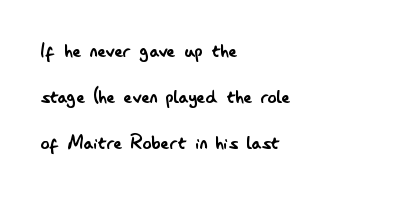
You can tell it's not italic because the verticals are truly vertical. Weight: not bold — regular or lighter. Inter-character spacing is left at the font's built-in metrics. Caption: multi-line text, flush left, ragged right. Each row of text sits above clean, open space. Leading: increased.
